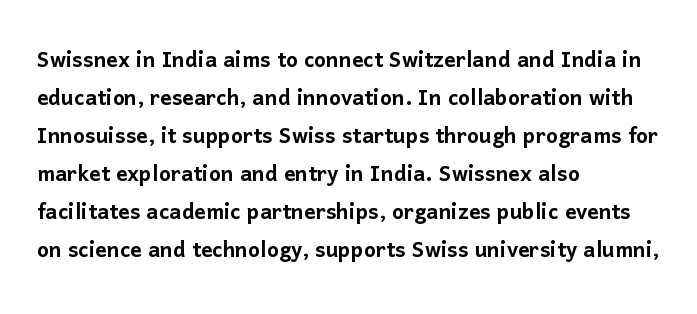
The image shows 28 px sans-serif type, upright; set left-aligned, normal line spacing (1.36x), normal letter spacing, not underlined; low stroke contrast and a medium x-height.
